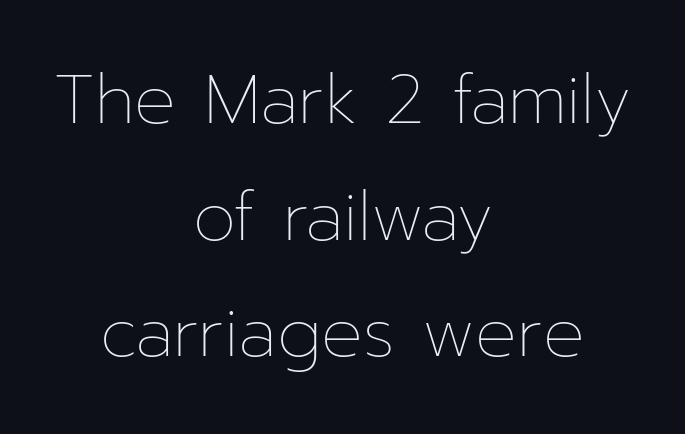
Q: Is the text bold? A: No.
Q: Is the text italic (slanted)? A: No, it is upright.
Q: Is the text underlined? A: No.
Q: How is the paragraph aligned? A: Centered.
Q: Is the spacing between letters normal or unusually wide? A: Normal.
Q: Is the spacing between lines tight, normal or loose? A: Normal.
Q: Width (condensed, normal, or wide)? A: Normal.
Q: Stroke contrast? A: Low.
Q: x-height? A: Medium.
Q: Monospaced? A: No.
